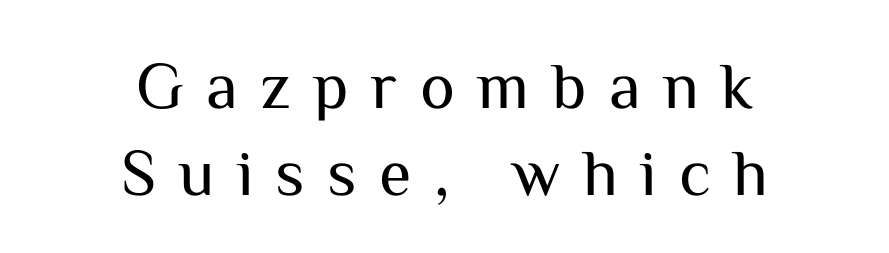
The image shows 66 px regular-weight sans-serif type, upright; set centered, normal line spacing (1.32x), unusually wide letter spacing (+0.34 em), not underlined; medium stroke contrast and a medium x-height.
